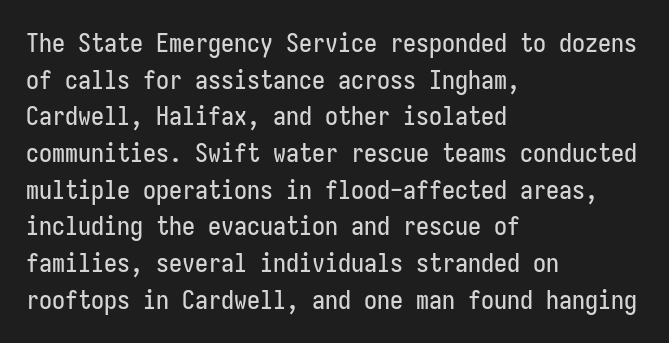
Here the glyphs are tracked normally, forming tight word shapes. Upright lettering throughout. Underline: absent. The lines are quadded left.
